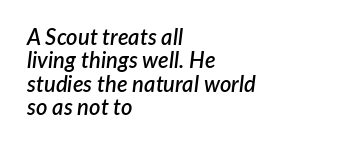
Q: Is the text bold? A: Semi-bold.
Q: Is the text italic (slanted)? A: Yes, it leans right by about 7 degrees.
Q: Is the text underlined? A: No.
Q: How is the paragraph aligned? A: Left-aligned.
Q: Is the spacing between letters normal or unusually wide? A: Normal.
Q: Is the spacing between lines tight, normal or loose? A: Tight.
